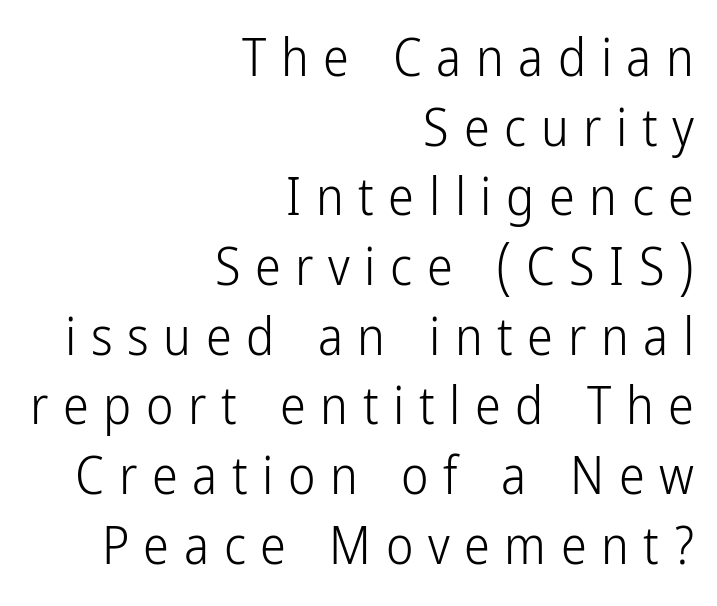
Q: Is the text bold? A: No.
Q: Is the text italic (slanted)? A: No, it is upright.
Q: Is the typeface a serif or a sans-serif typeface? A: Sans-serif.
Q: Is the text underlined? A: No.
Q: How is the paragraph aligned? A: Right-aligned.
Q: Is the spacing between letters normal or unusually wide? A: Unusually wide.
Q: Is the spacing between lines tight, normal or loose? A: Normal.
Q: Width (condensed, normal, or wide)? A: Condensed.
Q: Stroke contrast? A: Low.
Q: x-height? A: Medium.
Q: Monospaced? A: No.
